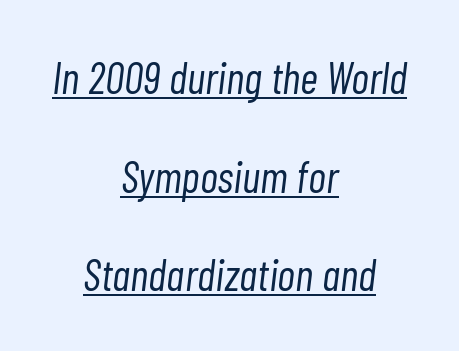
{"italic": "yes", "lean": "right", "slant_degrees": 7, "bold": "no", "weight": "light", "width": "condensed", "stroke_contrast": "low", "x_height": "medium", "monospaced": "no", "underline": "yes", "align": "center", "line_spacing": "loose", "line_spacing_ratio": 2.24, "letter_spacing": "normal", "letter_spacing_em": 0.0, "glyph_px": 44}
